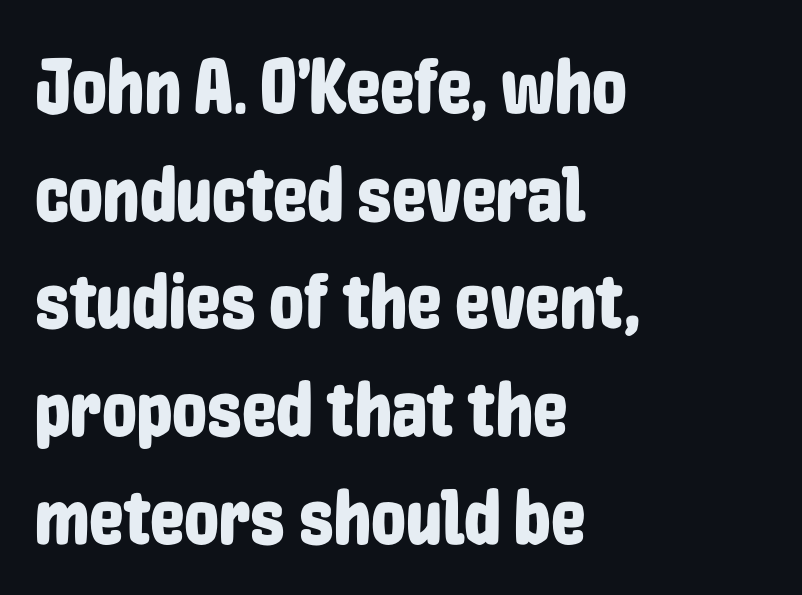
Q: Is the text italic (slanted)? A: No, it is upright.
Q: Is the typeface a serif or a sans-serif typeface? A: Sans-serif.
Q: Is the text underlined? A: No.
Q: How is the paragraph aligned? A: Left-aligned.
Q: Is the spacing between letters normal or unusually wide? A: Normal.
Q: Is the spacing between lines tight, normal or loose? A: Normal.
Q: Width (condensed, normal, or wide)? A: Condensed.
Q: Stroke contrast? A: Low.
Q: x-height? A: Medium.
Q: Monospaced? A: No.
